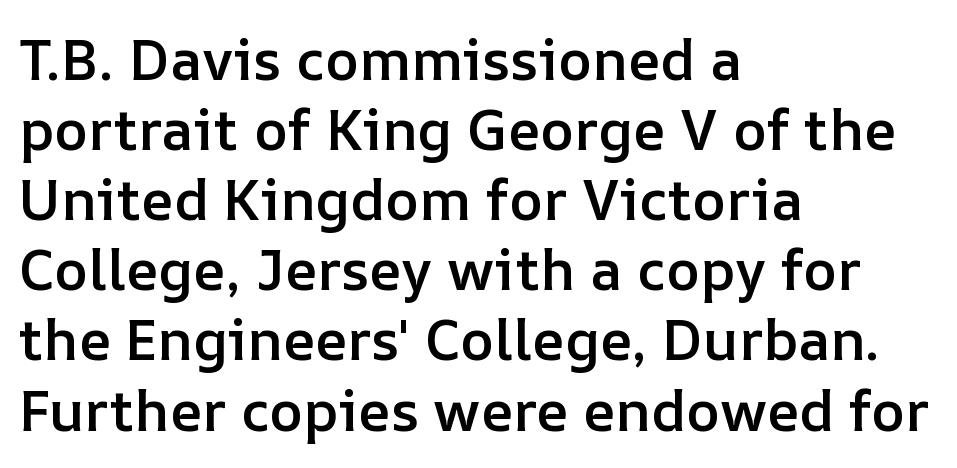
Q: Is the text bold? A: Semi-bold.
Q: Is the text italic (slanted)? A: No, it is upright.
Q: Is the text underlined? A: No.
Q: How is the paragraph aligned? A: Left-aligned.
Q: Is the spacing between letters normal or unusually wide? A: Normal.
Q: Width (condensed, normal, or wide)? A: Normal.
Q: Stroke contrast? A: Low.
Q: x-height? A: Medium.
Q: Monospaced? A: No.
